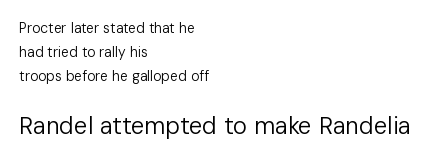
Character size in the trailing block exceeds that of the leading block. Vertically, the passage feels balanced, rows spaced as you'd expect. Check under the words: just untouched page. The rendering keeps characters at their native spacing. Posture: vertical. The typesetting does not lean heavy: it is not bold.
